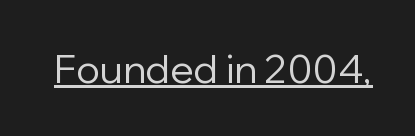
What kind of face is this? One without serifs — a sans. You can see a thin bar hugging the bottom of the glyphs. Ascenders rise straight up at ninety degrees. The weight tops out at a normal text grade. Varying glyph widths throughout — classic text-font behaviour. Look at the tracking — it's just the regular setting, nothing added.
